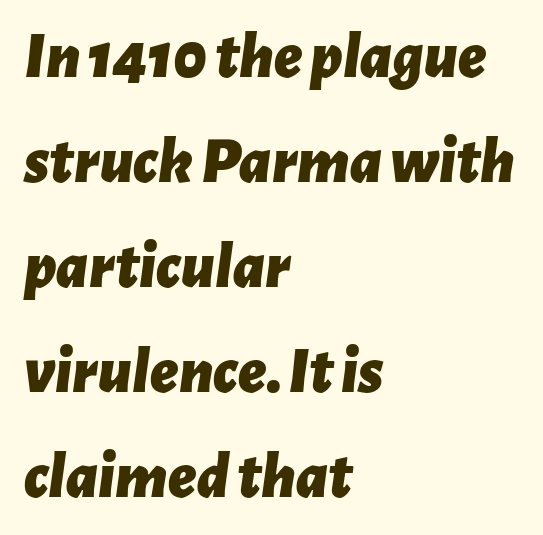
Q: Is the text bold? A: Yes.
Q: Is the text italic (slanted)? A: Yes, it leans right by about 7 degrees.
Q: Is the text underlined? A: No.
Q: How is the paragraph aligned? A: Left-aligned.
Q: Is the spacing between letters normal or unusually wide? A: Normal.
Q: Is the spacing between lines tight, normal or loose? A: Normal.
Q: Width (condensed, normal, or wide)? A: Normal.
Q: Stroke contrast? A: Low.
Q: x-height? A: Medium.
Q: Monospaced? A: No.
